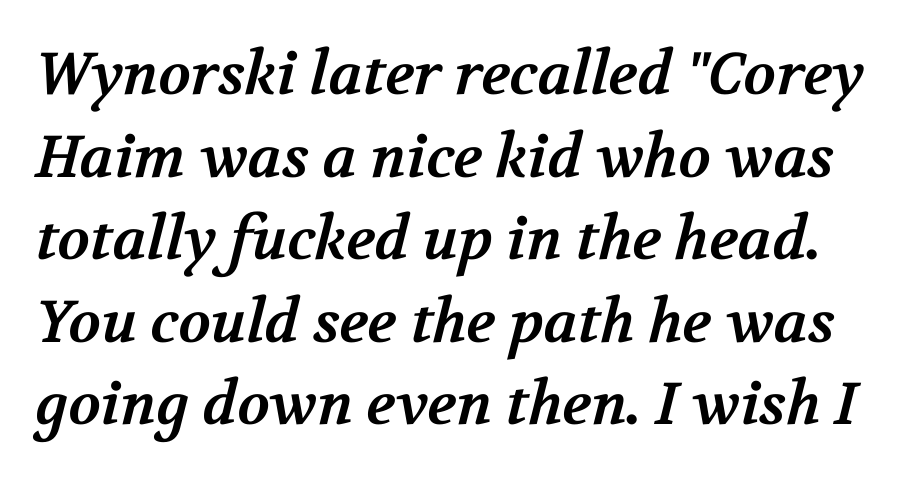
The image shows 59 px bold serif type; set normal line spacing (1.4x), normal letter spacing, not underlined; medium stroke contrast and a medium x-height.
